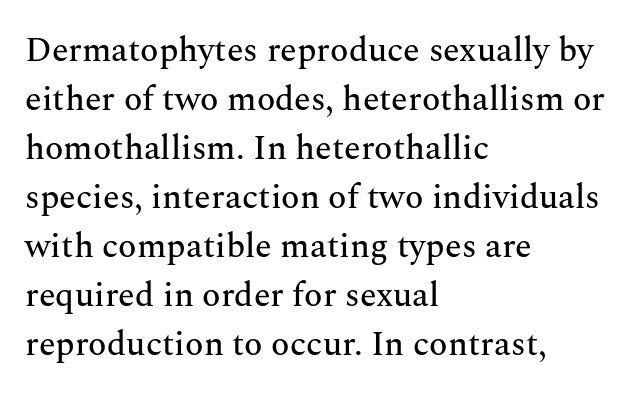
The image shows 34 px serif type, upright; set left-aligned, normal line spacing (1.44x), normal letter spacing, not underlined; medium stroke contrast and a medium x-height.
